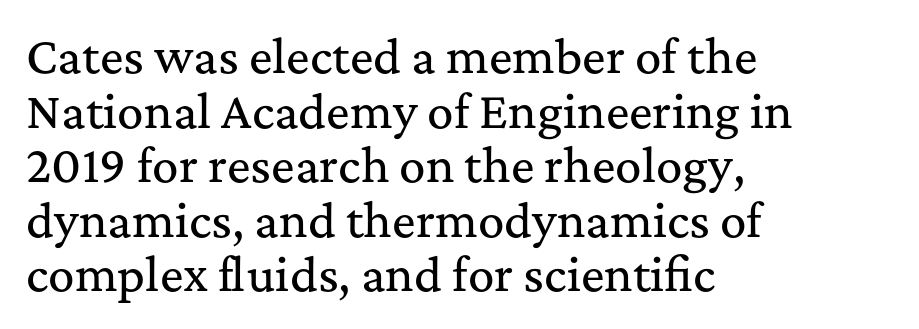
{"serif": "yes", "italic": "no", "width": "normal", "stroke_contrast": "medium", "x_height": "medium", "monospaced": "no", "underline": "no", "align": "left", "line_spacing_ratio": 1.24, "letter_spacing": "normal", "letter_spacing_em": 0.0, "glyph_px": 44}
